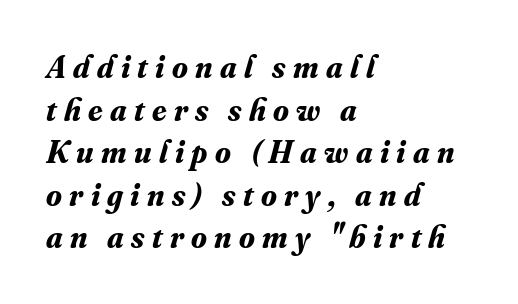
Q: Is the text bold? A: Yes.
Q: Is the text italic (slanted)? A: Yes, it leans right by about 16 degrees.
Q: Is the typeface a serif or a sans-serif typeface? A: Serif.
Q: Is the text underlined? A: No.
Q: How is the paragraph aligned? A: Left-aligned.
Q: Is the spacing between letters normal or unusually wide? A: Unusually wide.
Q: Is the spacing between lines tight, normal or loose? A: Normal.
Q: Width (condensed, normal, or wide)? A: Normal.
Q: Stroke contrast? A: Medium.
Q: x-height? A: Small.
Q: Monospaced? A: No.
